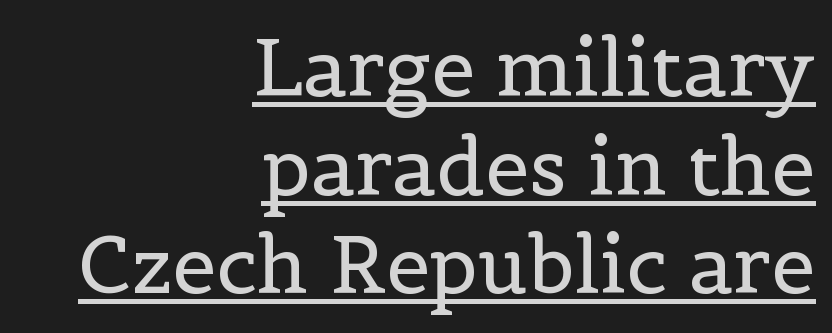
Q: Is the text bold? A: No.
Q: Is the text italic (slanted)? A: No, it is upright.
Q: Is the typeface a serif or a sans-serif typeface? A: Serif.
Q: Is the text underlined? A: Yes.
Q: How is the paragraph aligned? A: Right-aligned.
Q: Is the spacing between letters normal or unusually wide? A: Normal.
Q: Is the spacing between lines tight, normal or loose? A: Normal.
Q: Width (condensed, normal, or wide)? A: Normal.
Q: x-height? A: Medium.
Q: Monospaced? A: No.
